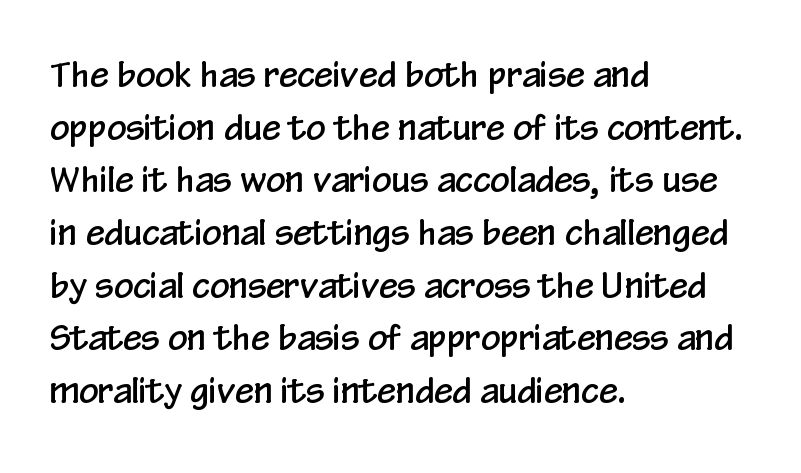
The image shows 34 px condensed sans-serif type, upright; set left-aligned, normal line spacing (1.55x), normal letter spacing, not underlined; low stroke contrast and a medium x-height.
